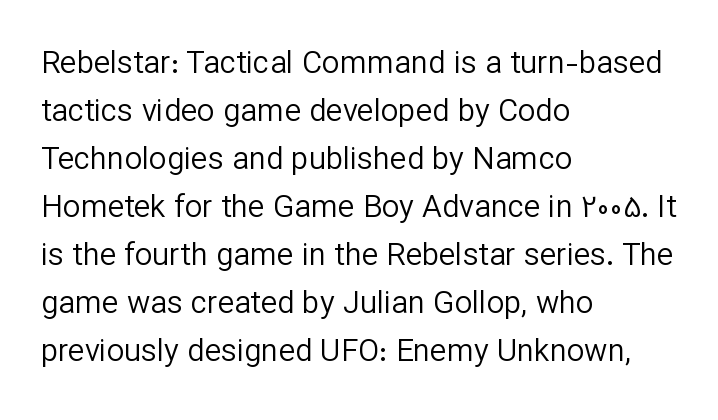
{"serif": "no", "italic": "no", "bold": "no", "weight": "regular", "width": "normal", "stroke_contrast": "low", "x_height": "medium", "monospaced": "no", "underline": "no", "align": "left", "line_spacing": "normal", "line_spacing_ratio": 1.55, "letter_spacing": "normal", "letter_spacing_em": 0.0, "glyph_px": 31}
